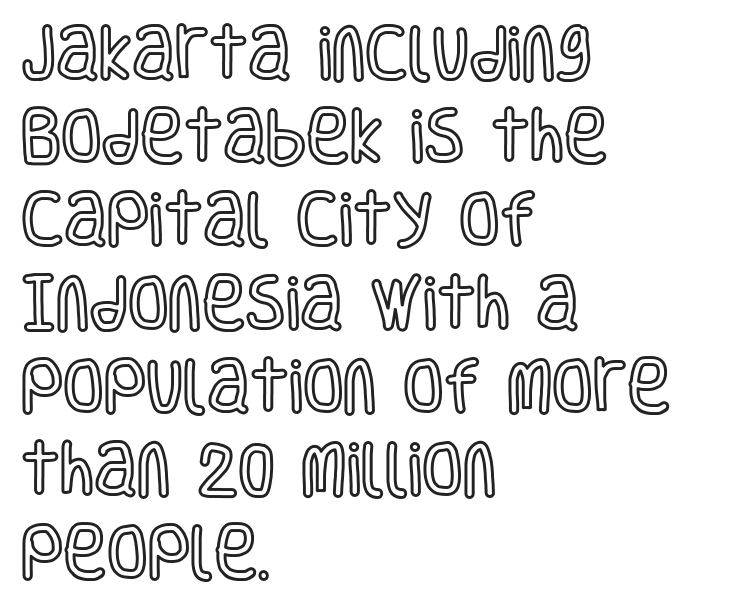
Q: Is the text italic (slanted)? A: No, it is upright.
Q: Is the text underlined? A: No.
Q: How is the paragraph aligned? A: Left-aligned.
Q: Is the spacing between letters normal or unusually wide? A: Normal.
Q: Is the spacing between lines tight, normal or loose? A: Normal.
Q: Width (condensed, normal, or wide)? A: Condensed.
Q: x-height? A: Large.
Q: Monospaced? A: No.
